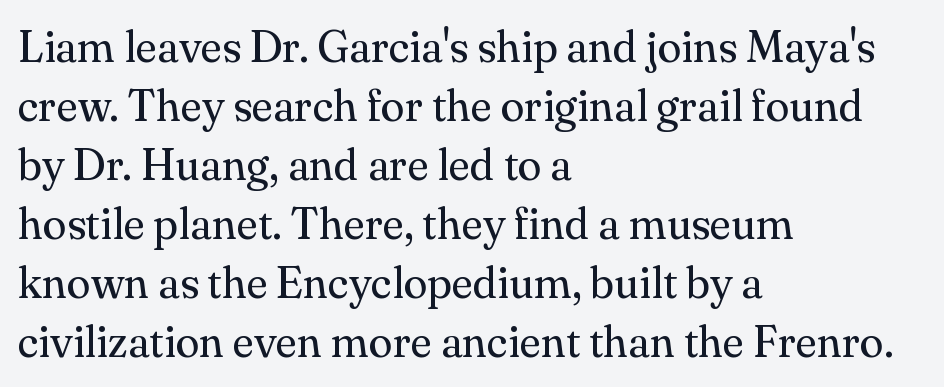
Ink coverage per letter is moderate at most. If you measured baseline to baseline, you'd find a middling distance. Quick note: underline off. The passage shown is typeset with a serif family. Here the designer chose a conventional face with non-uniform glyph widths.
